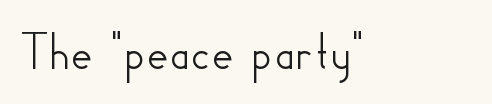
The gap between lines stays unmarked. What kind of face is this? One without serifs — a sans. Do the characters align in a grid? No, the font is proportional. The face used here is rendered with its standard letterfit.
